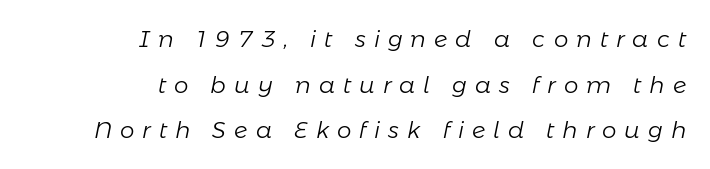
These lines are set flush right with a ragged left edge. Compared with typical paragraphs, the rows here are farther apart. The typography opts for an oblique posture over an upright one. The weight would be labelled regular, book, light, or lighter still. The passage shown has open, widely tracked lettering throughout.
